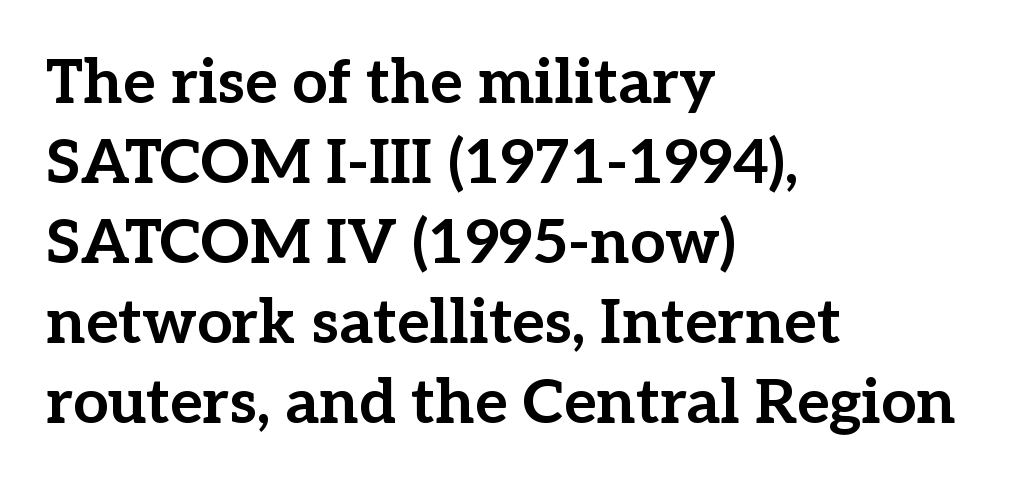
{"serif": "yes", "italic": "no", "bold": "yes", "weight": "bold", "width": "normal", "stroke_contrast": "low", "x_height": "medium", "monospaced": "no", "underline": "no", "align": "left", "line_spacing": "normal", "line_spacing_ratio": 1.29, "letter_spacing": "normal", "letter_spacing_em": 0.0, "glyph_px": 62}
